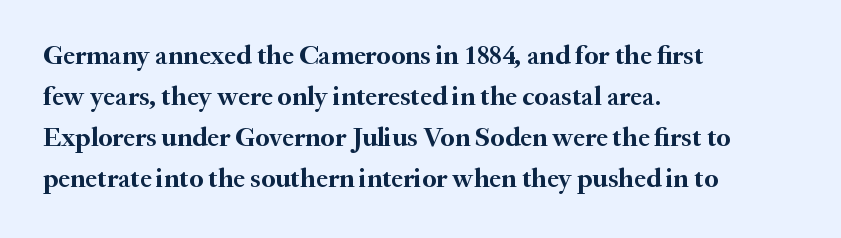
The image shows 27 px bold type, upright; set left-aligned, normal line spacing (1.52x), normal letter spacing, not underlined.
